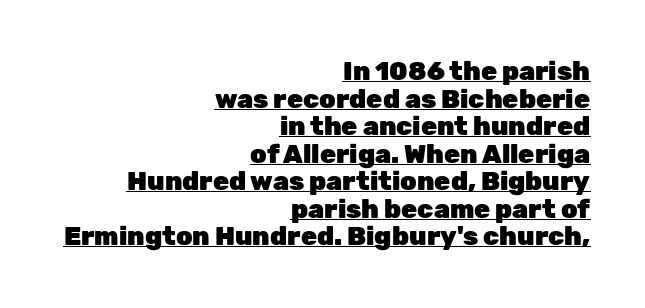
Q: Is the text bold? A: Yes.
Q: Is the text italic (slanted)? A: No, it is upright.
Q: Is the text underlined? A: Yes.
Q: How is the paragraph aligned? A: Right-aligned.
Q: Is the spacing between letters normal or unusually wide? A: Normal.
Q: Is the spacing between lines tight, normal or loose? A: Tight.
